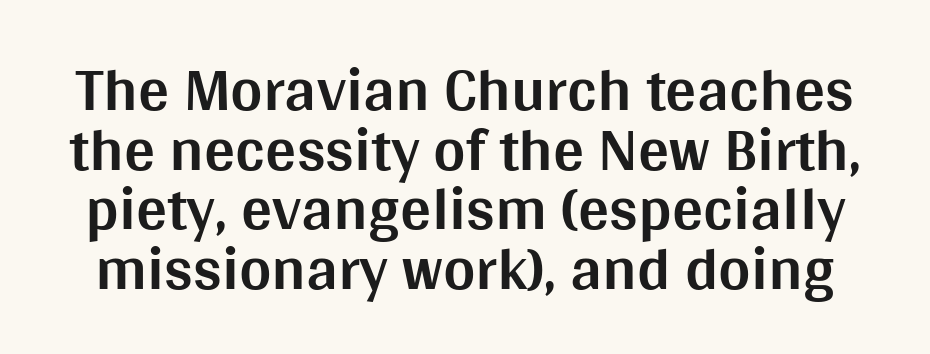
Q: Is the text bold? A: Yes.
Q: Is the text italic (slanted)? A: No, it is upright.
Q: Is the typeface a serif or a sans-serif typeface? A: Sans-serif.
Q: Is the text underlined? A: No.
Q: Is the spacing between letters normal or unusually wide? A: Normal.
Q: Is the spacing between lines tight, normal or loose? A: Tight.
Q: Width (condensed, normal, or wide)? A: Normal.
Q: Stroke contrast? A: Medium.
Q: x-height? A: Large.
Q: Monospaced? A: No.
